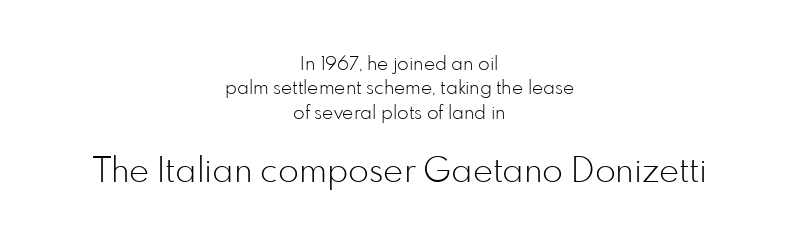
Q: Is the text bold? A: No.
Q: Is the text italic (slanted)? A: No, it is upright.
Q: Is the typeface a serif or a sans-serif typeface? A: Sans-serif.
Q: Is the text underlined? A: No.
Q: How is the paragraph aligned? A: Centered.
Q: Is the spacing between letters normal or unusually wide? A: Normal.
Q: Is the spacing between lines tight, normal or loose? A: Normal.
Q: Which block of text is set in a larger size, the first (top) or the second (bottom)? A: The second (bottom) one.
Q: Width (condensed, normal, or wide)? A: Normal.
Q: Stroke contrast? A: Low.
Q: x-height? A: Small.
Q: Monospaced? A: No.
